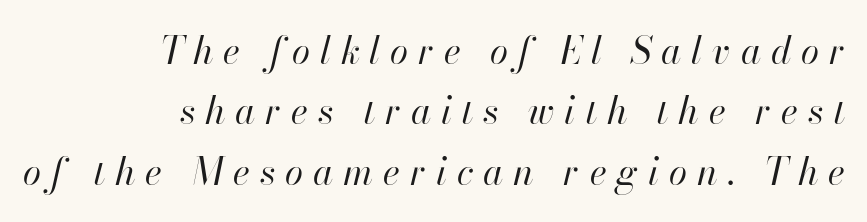
{"italic": "yes", "lean": "right", "slant_degrees": 13, "bold": "no", "weight": "regular", "width": "normal", "stroke_contrast": "high", "x_height": "small", "monospaced": "no", "underline": "no", "align": "right", "line_spacing": "normal", "line_spacing_ratio": 1.63, "letter_spacing": "wide", "letter_spacing_em": 0.27, "glyph_px": 37}
